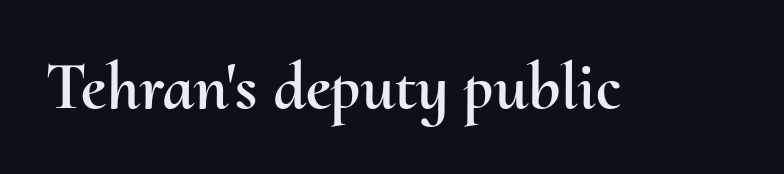
No word sits above an underline. You could not count columns in this text — the font is proportionally spaced. Honestly, the letter spacing is just normal — you wouldn't notice it. Upright lettering throughout.
